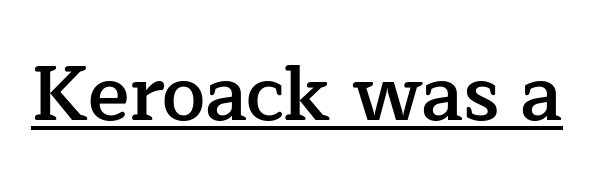
{"serif": "yes", "italic": "no", "bold": "semi", "weight": "semibold", "width": "normal", "stroke_contrast": "low", "x_height": "medium", "monospaced": "no", "underline": "yes", "letter_spacing": "normal", "letter_spacing_em": 0.0, "glyph_px": 77}
